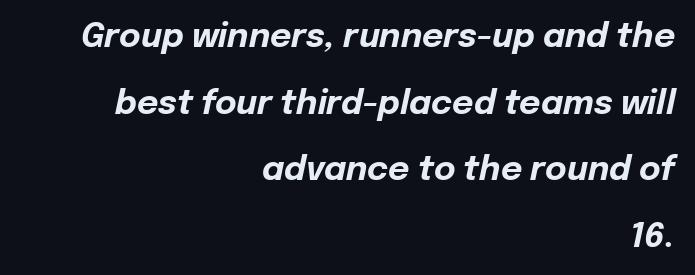
{"italic": "yes", "lean": "right", "slant_degrees": 12, "bold": "yes", "weight": "bold", "width": "normal", "stroke_contrast": "low", "x_height": "medium", "monospaced": "no", "underline": "no", "align": "right", "line_spacing": "loose", "line_spacing_ratio": 2.02, "letter_spacing": "normal", "letter_spacing_em": 0.0, "glyph_px": 33}
